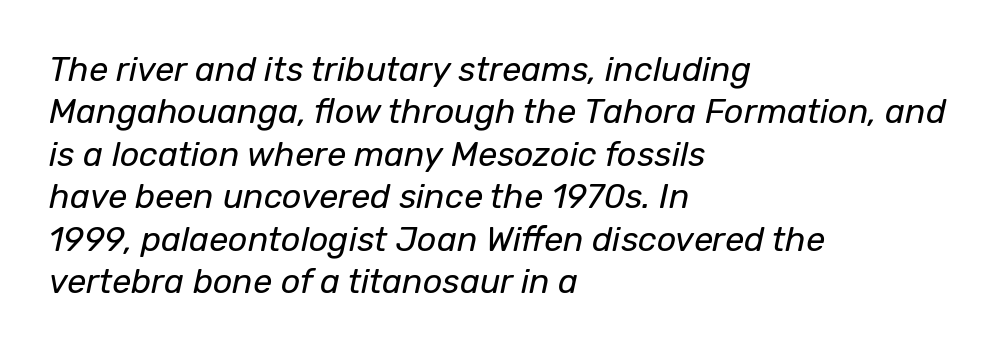
The image shows 34 px regular-weight type, italic (leaning right); set left-aligned, normal line spacing (1.25x), normal letter spacing, not underlined; low stroke contrast and a medium x-height.
